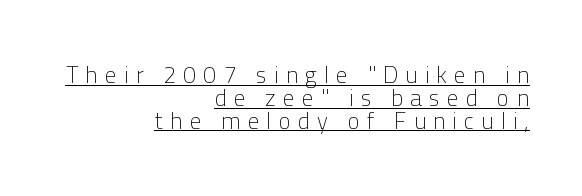
The image shows 23 px text type, upright; set right-aligned, tight line spacing (0.99x), unusually wide letter spacing (+0.32 em), underlined.
